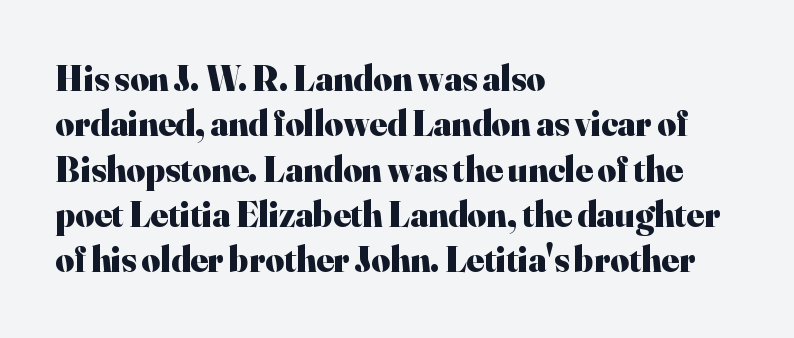
Rule under the text: the space is simply empty. As a designer I'd log this as weight 700, bold. The letters stand upright; this is a roman face. You could not count columns in this text — the font is proportionally spaced. The rendering shows small feet on the letterforms — a serif design.
